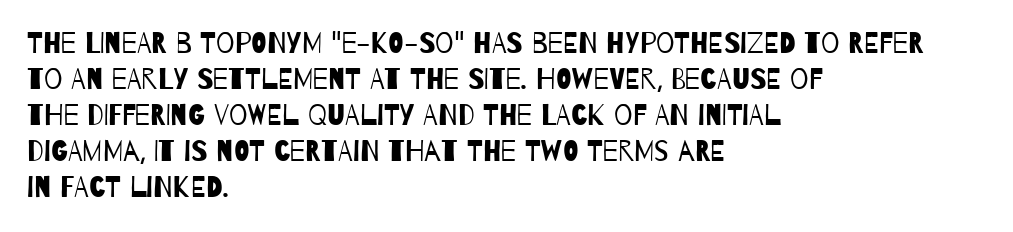
The image shows 29 px regular-weight, condensed sans-serif type; set left-aligned, line spacing 1.24x, normal letter spacing, not underlined; low stroke contrast and a large x-height.
